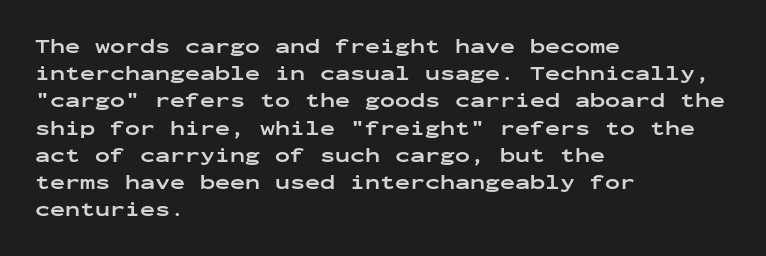
The image shows 20 px bold type, upright; set left-aligned, normal line spacing (1.36x), normal letter spacing, not underlined.
